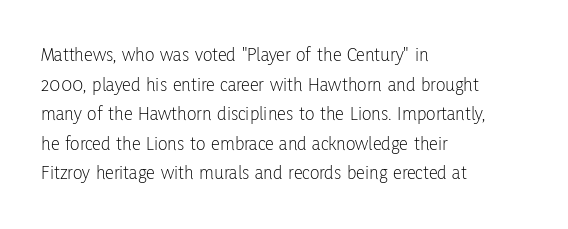
{"italic": "no", "bold": "no", "underline": "no", "align": "left", "line_spacing": "normal", "line_spacing_ratio": 1.48, "letter_spacing": "normal", "letter_spacing_em": 0.0, "glyph_px": 20}
